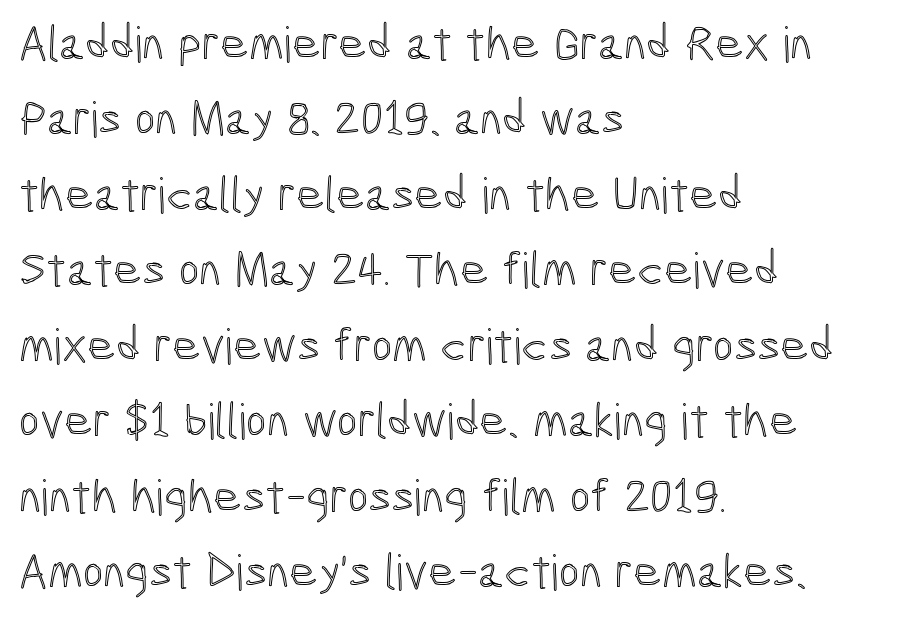
{"italic": "no", "width": "condensed", "x_height": "medium", "monospaced": "no", "underline": "no", "align": "left", "line_spacing": "normal", "line_spacing_ratio": 1.54, "letter_spacing": "normal", "letter_spacing_em": 0.0, "glyph_px": 49}
